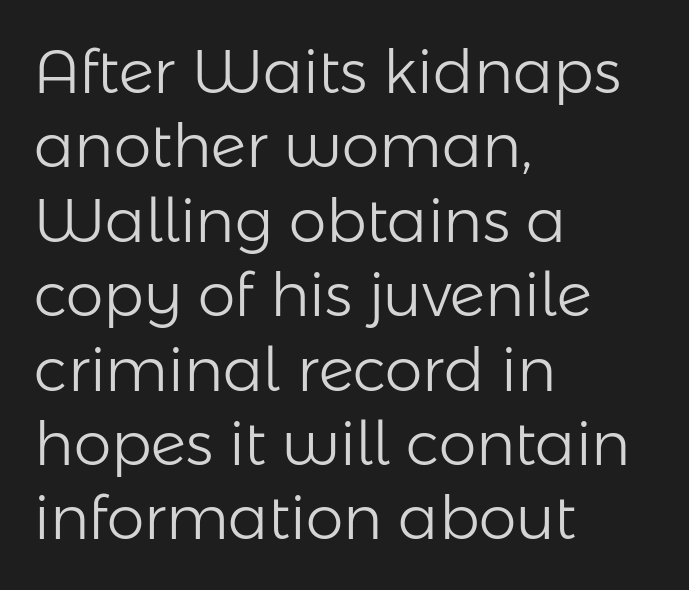
How are the letters spaced? Ordinarily, with no added tracking. The lines in this sample share a left origin and differ only in where they stop. A sans-serif font was chosen for this passage. This is roman type, the default non-slanted kind. A typesetter would call this proportional, since set widths differ per character. No chunkiness to these letters — they're not bold.
